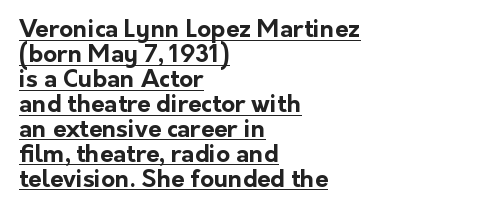
{"italic": "no", "bold": "yes", "underline": "yes", "align": "left", "line_spacing": "tight", "line_spacing_ratio": 1.04, "letter_spacing": "normal", "letter_spacing_em": 0.0, "glyph_px": 24}
